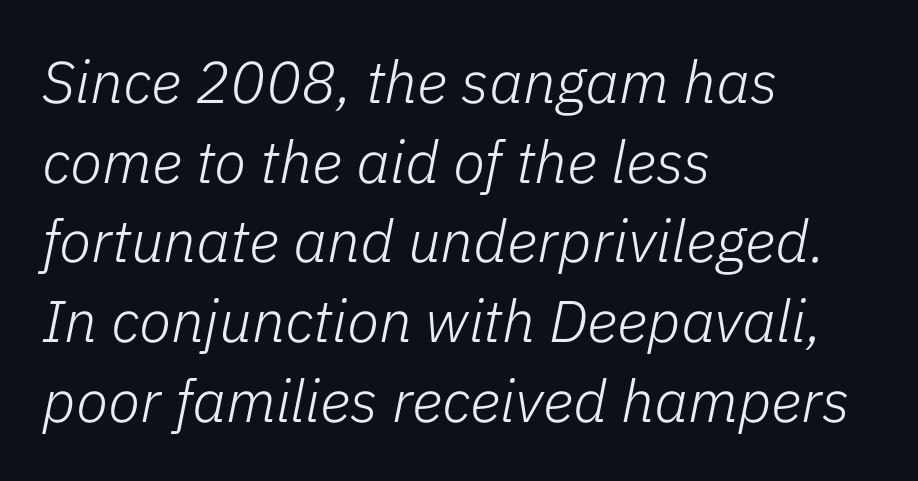
All the whitespace from short lines collects on the right. Clear beneath every line of the passage. Evenly set lines give the paragraph a standard silhouette. Compared with ordinary roman type, these characters are visibly tilted. Is the stroke heavy? The answer is a plain regular-or-lighter. Spacing between characters is what you'd get straight out of the box.
